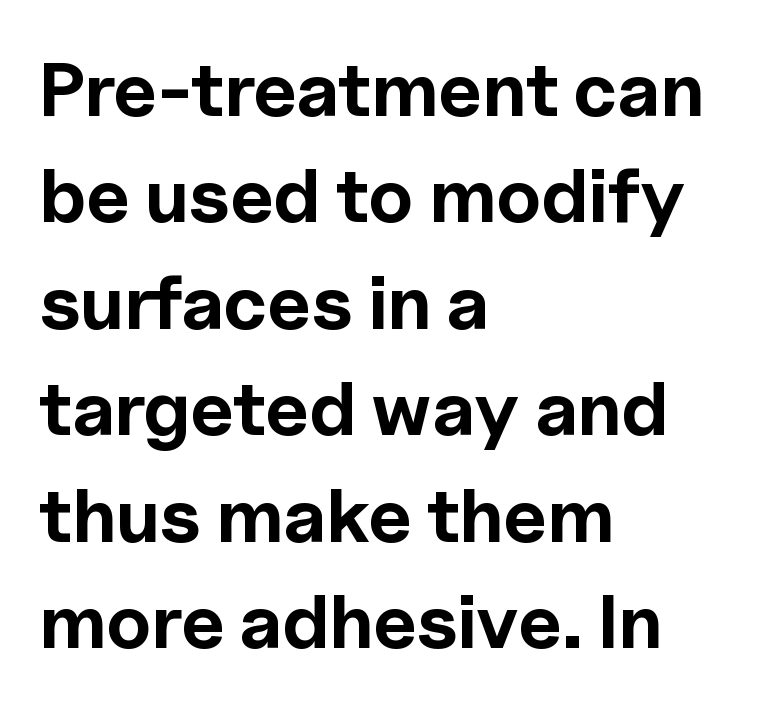
{"serif": "no", "italic": "no", "bold": "yes", "weight": "bold", "width": "normal", "x_height": "medium", "monospaced": "no", "underline": "no", "align": "left", "line_spacing": "normal", "line_spacing_ratio": 1.4, "letter_spacing": "normal", "letter_spacing_em": 0.0, "glyph_px": 76}
